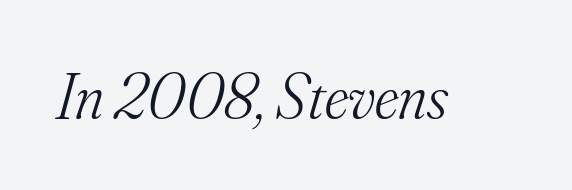
Looks like regular typesetting: each glyph gets only the width it needs. Regarding serifs, this sample has them. These lines were composed using italics. Caption: standard tracking, unaltered.
